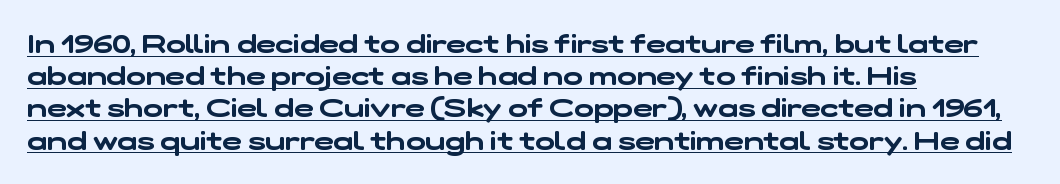
One-word summary of the alignment: left. Is there an underline? Yes — a line sits under the letters. Letter spacing: default.
